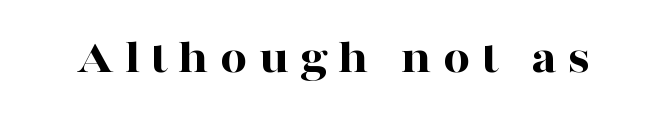
Upright lettering throughout. Is the letter spacing exaggerated? Yes — the characters are pushed far apart. Just letters on the line, the space beneath them empty. Here the designer chose a conventional face with non-uniform glyph widths. Chunky letters — that's bold for sure.
